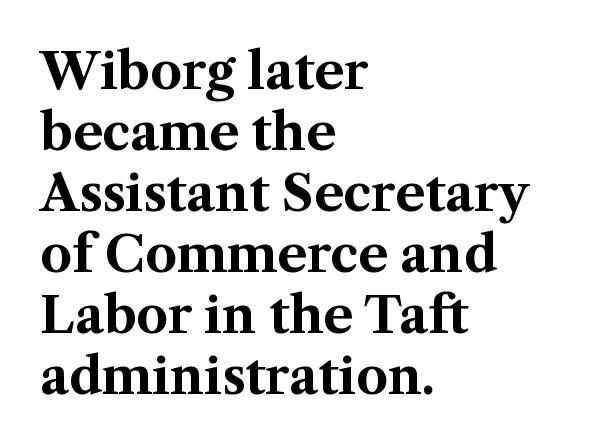
The image shows 50 px bold serif type, upright; set left-aligned, line spacing 1.22x, normal letter spacing, not underlined; medium stroke contrast and a medium x-height.
